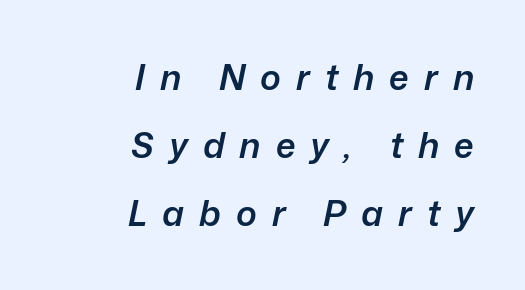
A typesetter would mark this as italic. A typesetter would call this leading open, well beyond the default. The paragraph shown leans on its right margin. Short note: letters widely spaced.
